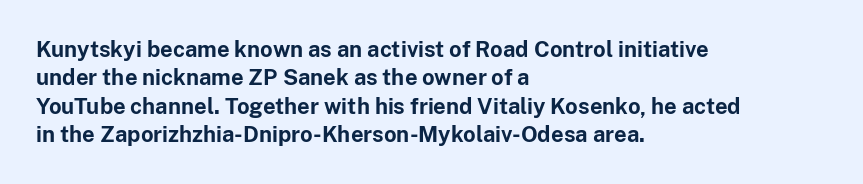
The image shows 22 px bold type, upright; set left-aligned, normal line spacing (1.29x), normal letter spacing, not underlined.
